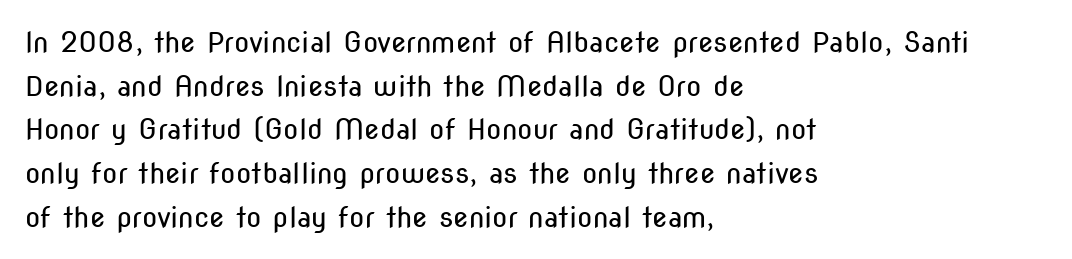
Q: Is the text bold? A: No.
Q: Is the text italic (slanted)? A: No, it is upright.
Q: Is the typeface a serif or a sans-serif typeface? A: Sans-serif.
Q: Is the text underlined? A: No.
Q: How is the paragraph aligned? A: Left-aligned.
Q: Is the spacing between letters normal or unusually wide? A: Normal.
Q: Is the spacing between lines tight, normal or loose? A: Normal.
Q: Width (condensed, normal, or wide)? A: Condensed.
Q: Stroke contrast? A: Low.
Q: x-height? A: Medium.
Q: Monospaced? A: No.
